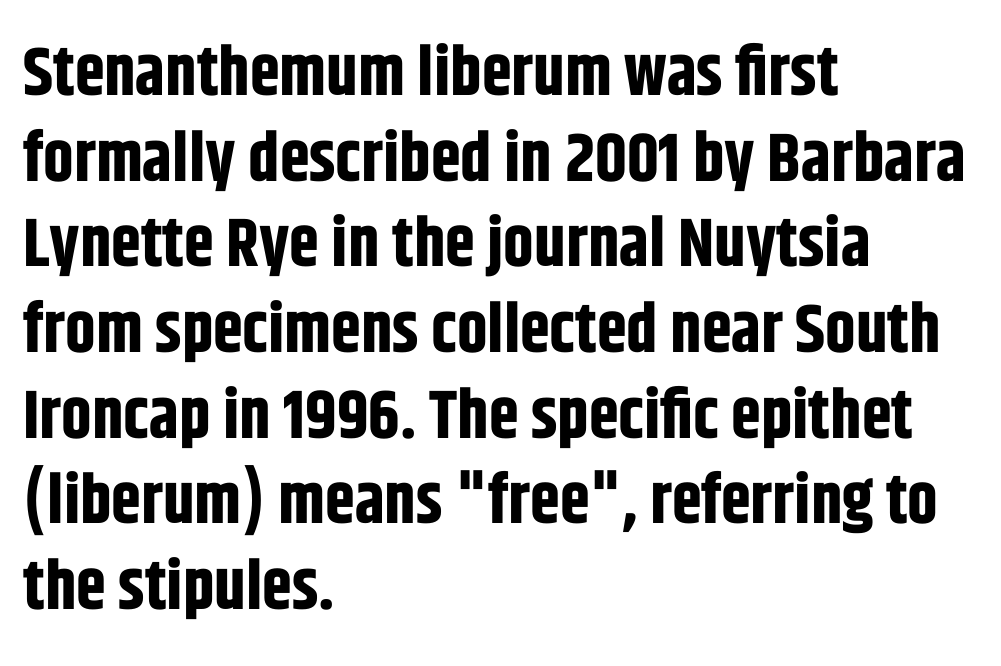
{"serif": "no", "italic": "no", "bold": "yes", "weight": "bold", "width": "condensed", "stroke_contrast": "low", "x_height": "large", "monospaced": "no", "underline": "no", "align": "left", "line_spacing": "normal", "line_spacing_ratio": 1.26, "letter_spacing": "normal", "letter_spacing_em": 0.0, "glyph_px": 68}
